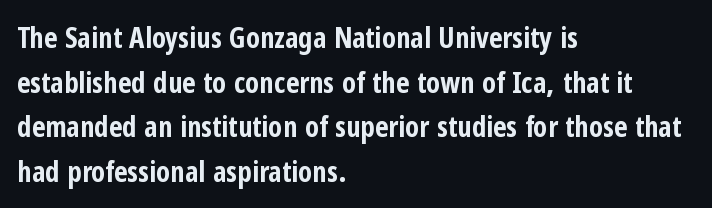
Successive baselines arrive at the customary interval. Each word holds together tightly as a unit, with standard inter-letter gaps. The paragraph shown leans on its left margin. Serif or sans? Sans — the stroke terminals are bare.
